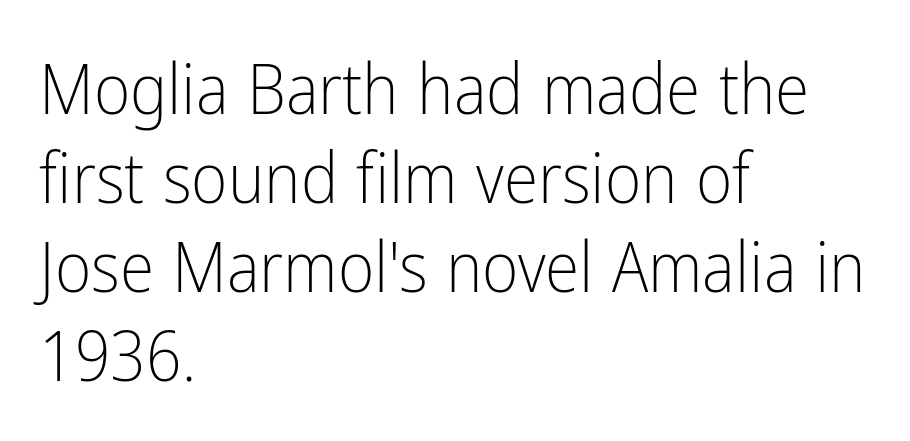
The image shows 70 px light, condensed sans-serif type, upright; set left-aligned, normal line spacing (1.27x), normal letter spacing, not underlined; low stroke contrast and a medium x-height.
